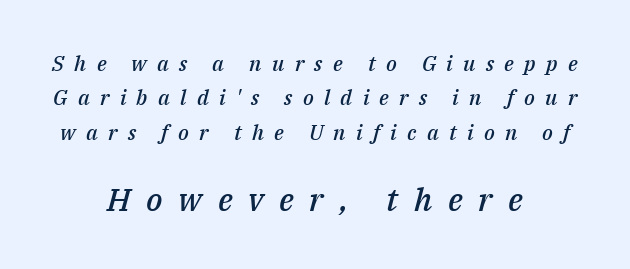
Think of a printed novel: that variable character pitch is what you see here. The lines in this sample share a center point and differ in where they start and stop. How are the letters spaced? Widely, with obvious added tracking. The font's italic variant was chosen for this text.
